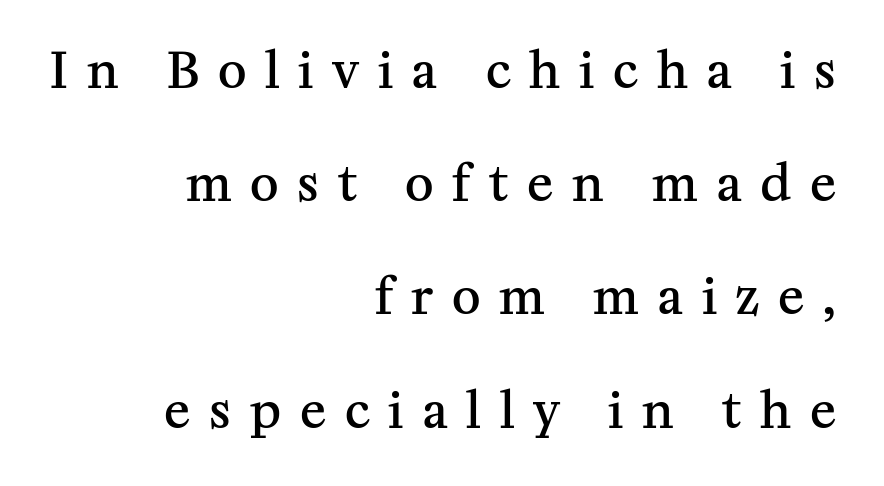
{"serif": "yes", "italic": "no", "bold": "semi", "weight": "semibold", "width": "normal", "stroke_contrast": "medium", "x_height": "medium", "monospaced": "no", "underline": "no", "align": "right", "line_spacing": "loose", "line_spacing_ratio": 2.31, "letter_spacing": "wide", "letter_spacing_em": 0.38, "glyph_px": 49}
